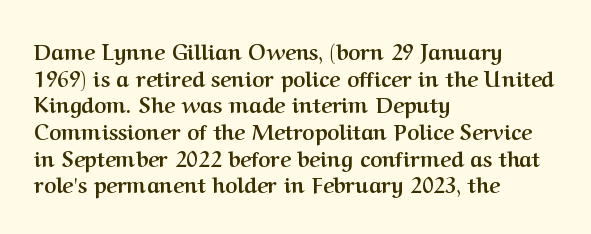
Q: Is the text bold? A: Yes.
Q: Is the text italic (slanted)? A: No, it is upright.
Q: Is the text underlined? A: No.
Q: How is the paragraph aligned? A: Left-aligned.
Q: Is the spacing between letters normal or unusually wide? A: Normal.
Q: Is the spacing between lines tight, normal or loose? A: Normal.
